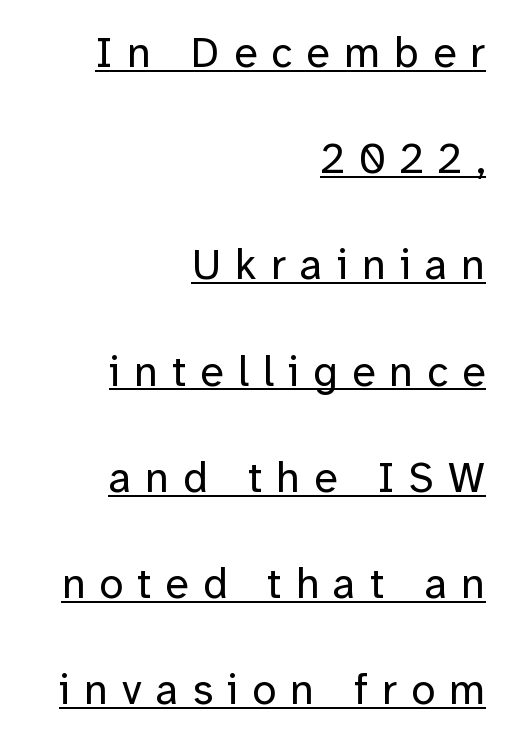
The image shows 43 px regular-weight sans-serif type, upright; set right-aligned, loose line spacing (2.47x), unusually wide letter spacing (+0.33 em), underlined; low stroke contrast and a medium x-height.
